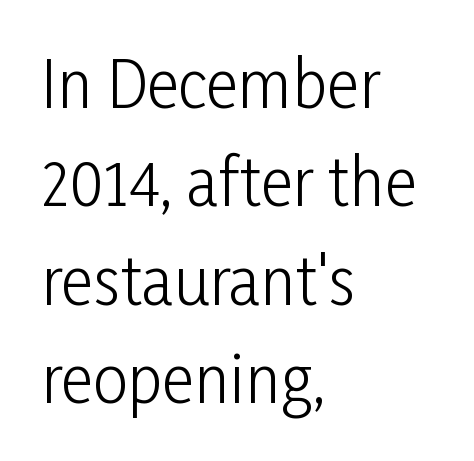
Is the type heavy? It reads as light-to-regular instead. Check under the words: just untouched page. Do the characters align in a grid? No, the font is proportional. Notice how the stems are strictly vertical — no italics here. Characters follow at the spacing the type designer built in.
